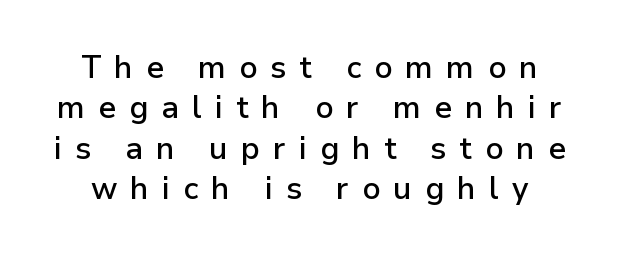
The characters look somewhat weighty, a semibold short of true bold. The rows are spaced the way most documents space them. A typesetter would call this proportional, since set widths differ per character. The glyphs in this specimen are sans serif.
